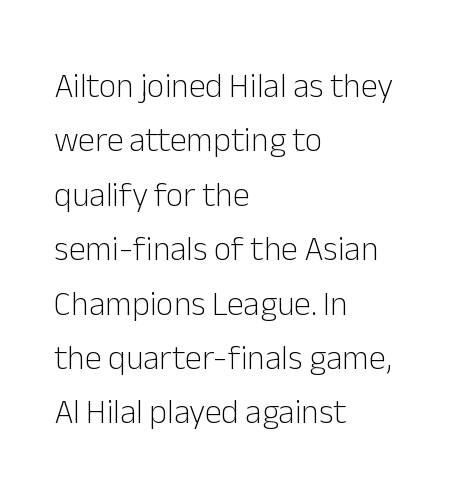
The image shows 34 px light sans-serif type, upright; set left-aligned, normal line spacing (1.6x), normal letter spacing, not underlined; low stroke contrast and a medium x-height.
